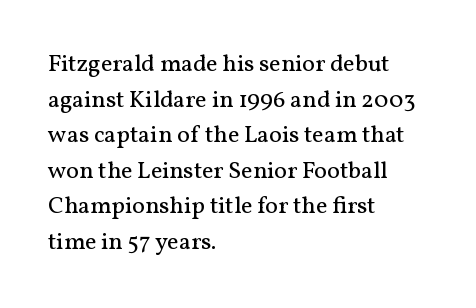
Q: Is the text bold? A: No.
Q: Is the text italic (slanted)? A: No, it is upright.
Q: Is the text underlined? A: No.
Q: How is the paragraph aligned? A: Left-aligned.
Q: Is the spacing between letters normal or unusually wide? A: Normal.
Q: Is the spacing between lines tight, normal or loose? A: Normal.
